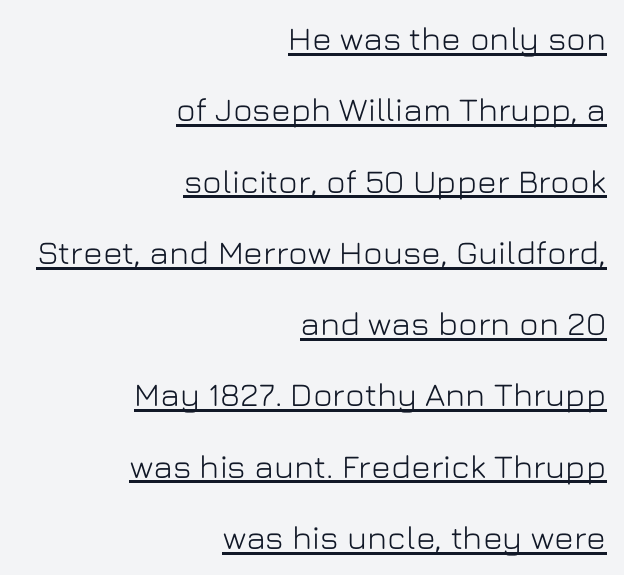
Interline gaps are noticeably wide in this sample. A typographer would call this underscored text. Observe the absence of serifs on each vertical stroke in this sample. The face used here is rendered with its standard letterfit.
